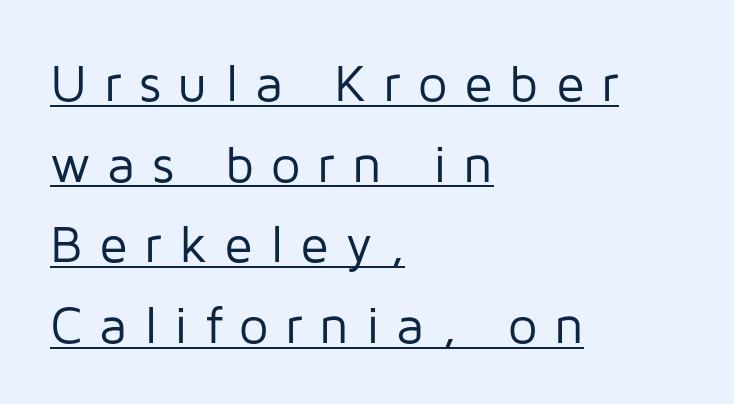
Q: Is the text bold? A: No.
Q: Is the text italic (slanted)? A: No, it is upright.
Q: Is the typeface a serif or a sans-serif typeface? A: Sans-serif.
Q: Is the text underlined? A: Yes.
Q: How is the paragraph aligned? A: Left-aligned.
Q: Is the spacing between letters normal or unusually wide? A: Unusually wide.
Q: Is the spacing between lines tight, normal or loose? A: Normal.
Q: Width (condensed, normal, or wide)? A: Normal.
Q: Stroke contrast? A: Low.
Q: x-height? A: Medium.
Q: Monospaced? A: No.
